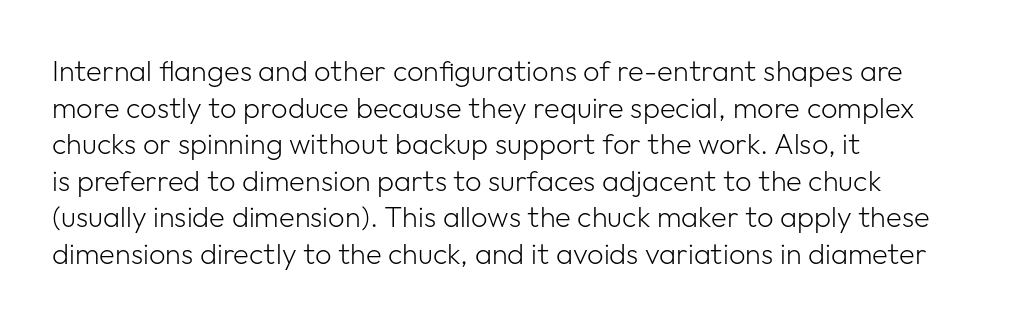
{"serif": "no", "italic": "no", "bold": "no", "weight": "light", "width": "normal", "stroke_contrast": "low", "x_height": "medium", "monospaced": "no", "underline": "no", "align": "left", "line_spacing": "normal", "line_spacing_ratio": 1.26, "letter_spacing": "normal", "letter_spacing_em": 0.0, "glyph_px": 29}
